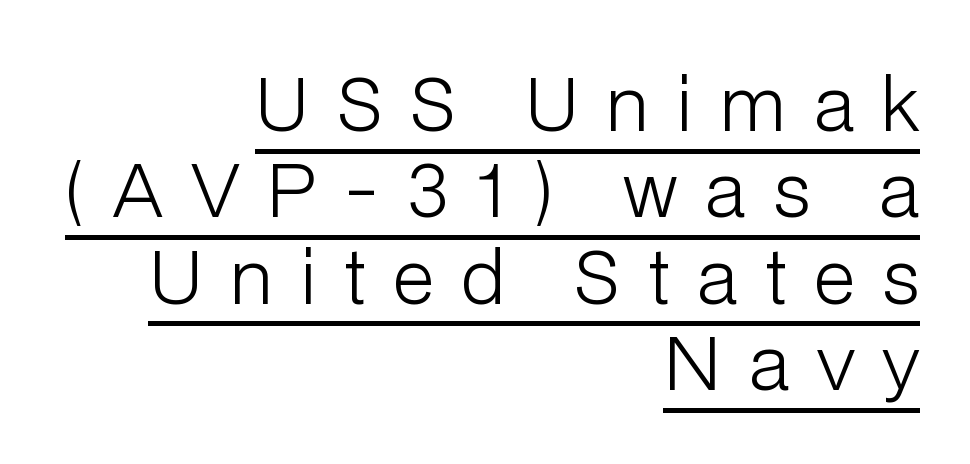
Notice how a bar underscores the lettering throughout. Tracking here is generous; glyphs stand well apart from one another. Note: no serifs on the glyphs. Caption: face not bold, strokes unweighted.
